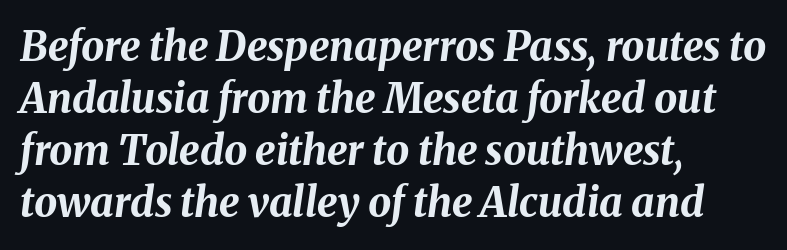
The image shows 41 px bold type, italic (leaning right); set left-aligned, normal line spacing (1.27x), normal letter spacing, not underlined; medium stroke contrast and a medium x-height.
